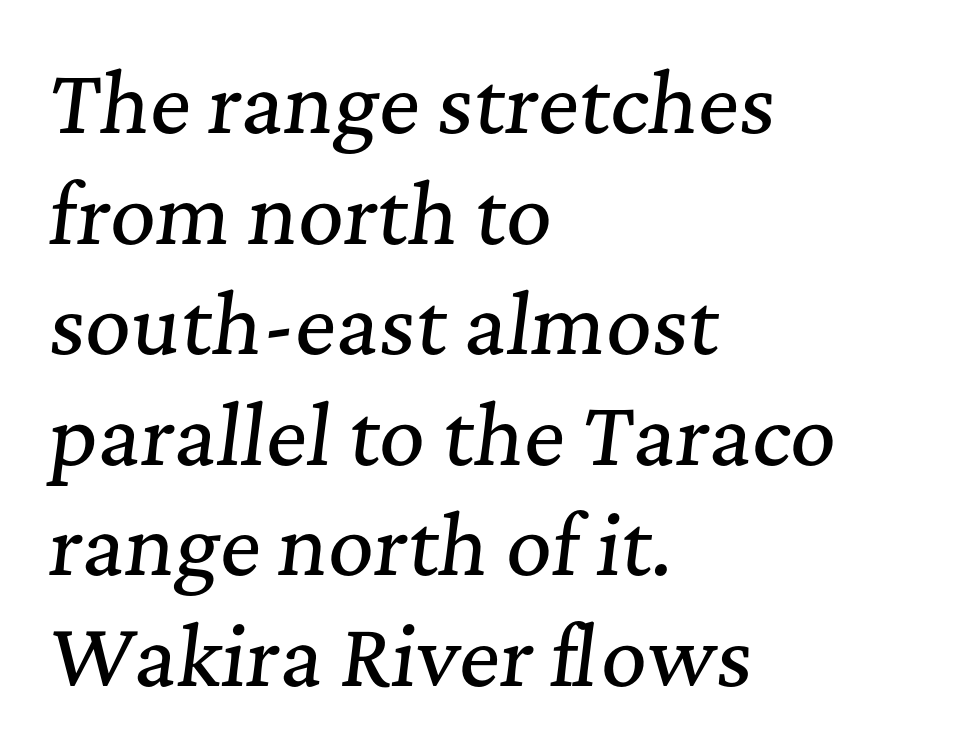
Q: Is the text italic (slanted)? A: Yes, it leans right by about 7 degrees.
Q: Is the typeface a serif or a sans-serif typeface? A: Serif.
Q: Is the text underlined? A: No.
Q: How is the paragraph aligned? A: Left-aligned.
Q: Is the spacing between letters normal or unusually wide? A: Normal.
Q: Is the spacing between lines tight, normal or loose? A: Normal.
Q: Width (condensed, normal, or wide)? A: Normal.
Q: Stroke contrast? A: Medium.
Q: x-height? A: Medium.
Q: Monospaced? A: No.
